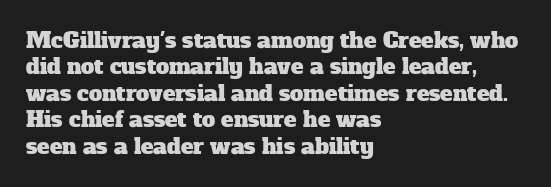
The lines sit at an ordinary, default distance from one another. A clean baseline with only descenders dipping below it. Is the letter spacing exaggerated? No — it looks like the ordinary default. One-word summary of the alignment: left.
